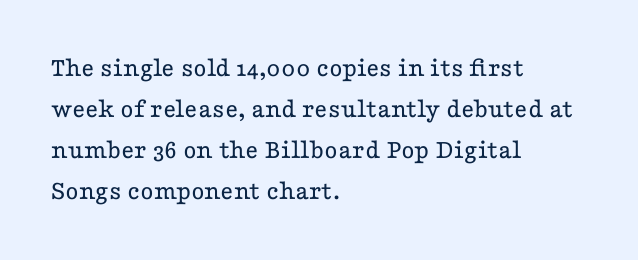
Q: Is the text bold? A: No.
Q: Is the text italic (slanted)? A: No, it is upright.
Q: Is the typeface a serif or a sans-serif typeface? A: Serif.
Q: Is the text underlined? A: No.
Q: How is the paragraph aligned? A: Left-aligned.
Q: Is the spacing between letters normal or unusually wide? A: Normal.
Q: Is the spacing between lines tight, normal or loose? A: Normal.
Q: Width (condensed, normal, or wide)? A: Wide.
Q: Stroke contrast? A: Low.
Q: x-height? A: Medium.
Q: Monospaced? A: No.
